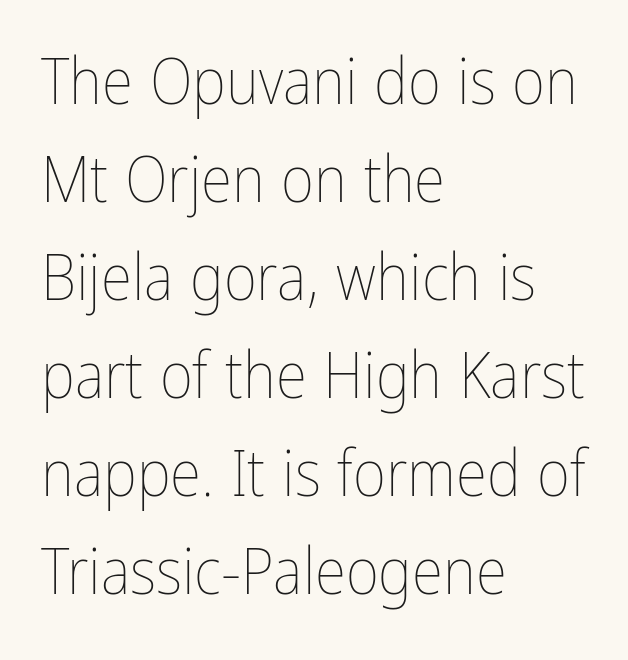
{"italic": "no", "bold": "no", "weight": "thin", "width": "condensed", "stroke_contrast": "low", "x_height": "medium", "monospaced": "no", "underline": "no", "align": "left", "line_spacing": "normal", "line_spacing_ratio": 1.53, "letter_spacing": "normal", "letter_spacing_em": 0.0, "glyph_px": 64}
